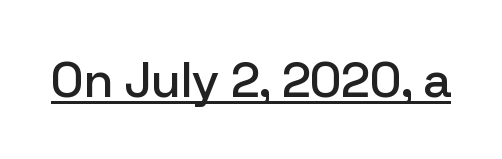
{"serif": "no", "italic": "no", "width": "normal", "stroke_contrast": "low", "x_height": "medium", "monospaced": "no", "underline": "yes", "letter_spacing": "normal", "letter_spacing_em": 0.0, "glyph_px": 50}
